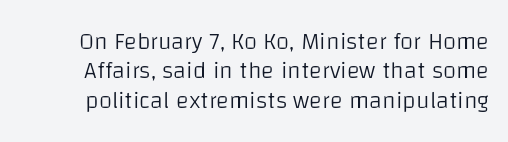
Q: Is the text bold? A: No.
Q: Is the text italic (slanted)? A: No, it is upright.
Q: Is the text underlined? A: No.
Q: Is the spacing between letters normal or unusually wide? A: Normal.
